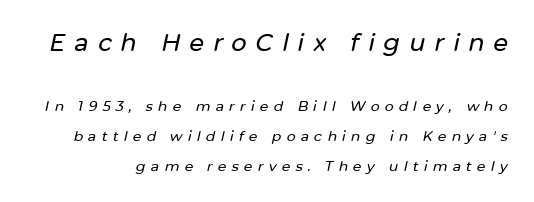
How are the letters spaced? Widely, with obvious added tracking. A typesetter would mark this as italic. The area under the type is left untouched. Top chunk: large. Bottom chunk: small. Leading is clearly above the norm, producing a sparse column.
